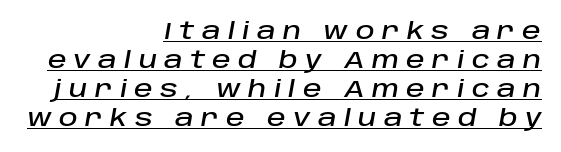
The image shows 23 px text type, italic (leaning right); set right-aligned, normal line spacing (1.26x), unusually wide letter spacing (+0.32 em), underlined.
